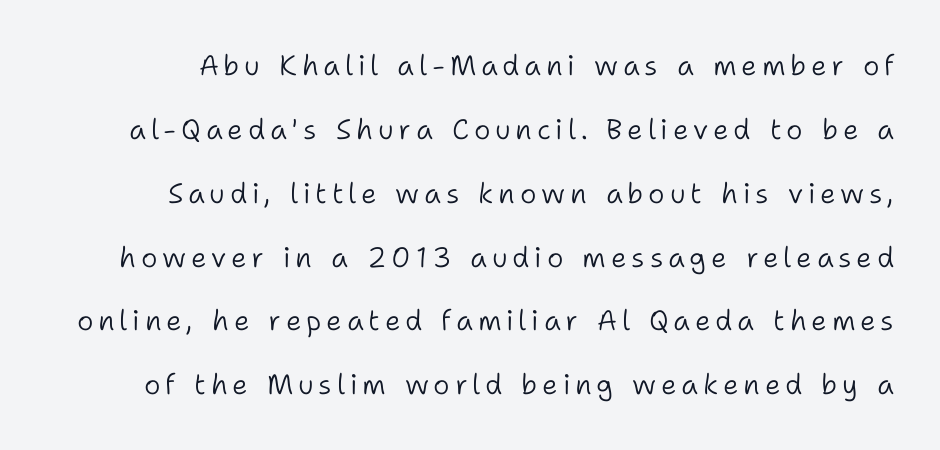
{"serif": "no", "italic": "no", "bold": "no", "weight": "light", "width": "normal", "stroke_contrast": "low", "x_height": "medium", "monospaced": "no", "underline": "no", "line_spacing": "loose", "line_spacing_ratio": 2.28, "glyph_px": 28}
